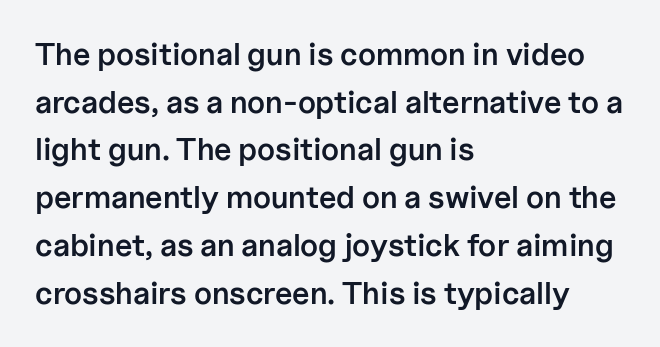
The image shows 31 px semibold sans-serif type, upright; set left-aligned, normal line spacing (1.54x), normal letter spacing, not underlined; low stroke contrast and a medium x-height.
